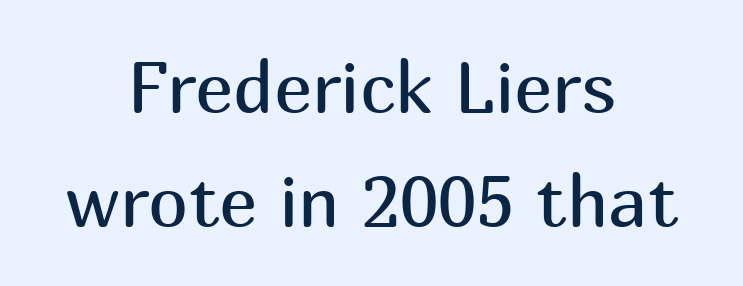
The image shows 72 px regular-weight sans-serif type, upright; set centered, normal line spacing (1.58x), normal letter spacing, not underlined; medium stroke contrast and a medium x-height.
